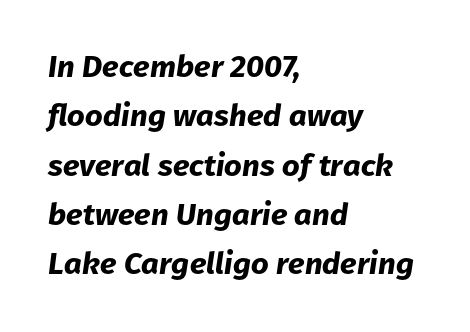
The image shows 31 px bold type, italic (leaning right); set left-aligned, normal line spacing (1.59x), normal letter spacing, not underlined; low stroke contrast and a medium x-height.
